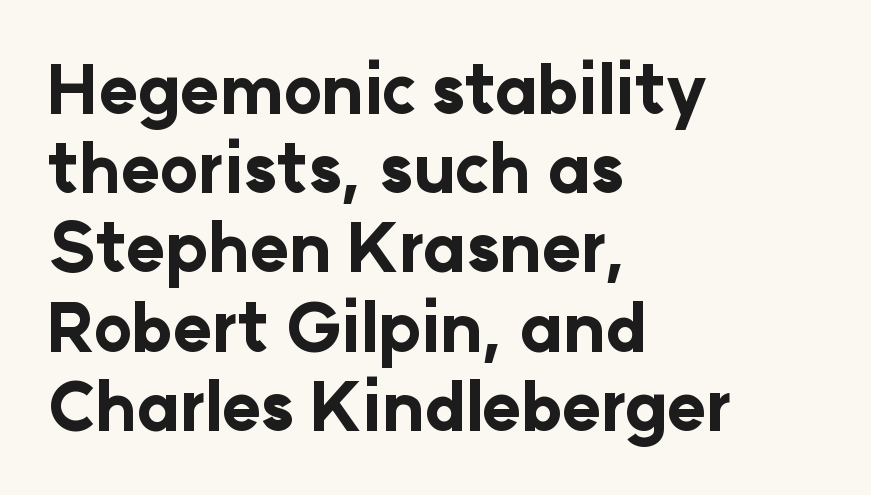
The foot of each line stays bare and open. Typeset ragged right — the left edge is the straight one. Words appear dense and cohesive because spacing is normal. Chunky letters — that's bold for sure. Ascenders rise straight up at ninety degrees.
